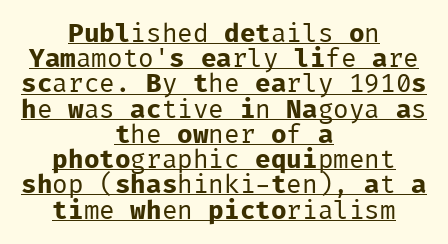
The image shows 26 px text type, upright; set centered, tight line spacing (0.97x), normal letter spacing, underlined.
